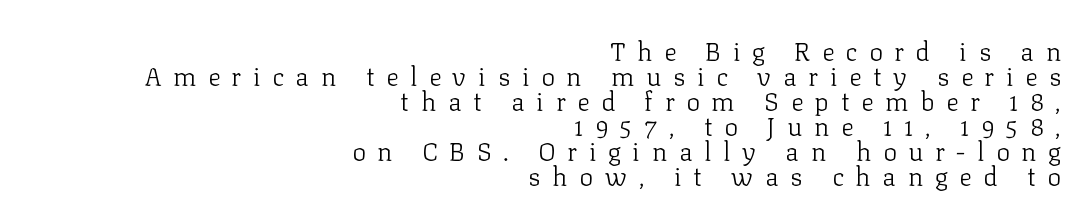
The letterforms stand isolated, each surrounded by extra space. The face looks like a standard text weight, possibly lighter. Interline gaps are noticeably narrow in this sample. Ascenders rise straight up at ninety degrees. The passage shown is not underscored anywhere. Casual observation: everything's shoved over to the right.
